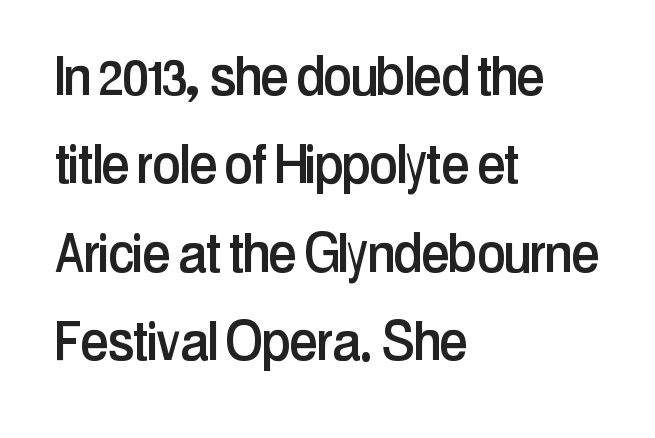
In terms of leading, this rendering sits right in the middle. Each row of text sits above clean, open space. Classification — sans serif. A student would call this left alignment; a typographer would say flush left, rag right.
